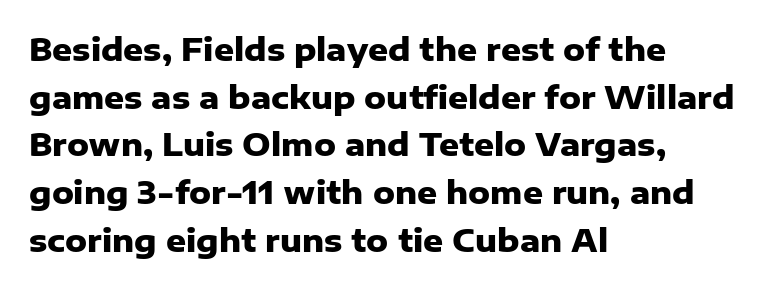
The image shows 31 px heavy sans-serif type, upright; set left-aligned, normal line spacing (1.54x), normal letter spacing, not underlined; low stroke contrast and a medium x-height.
